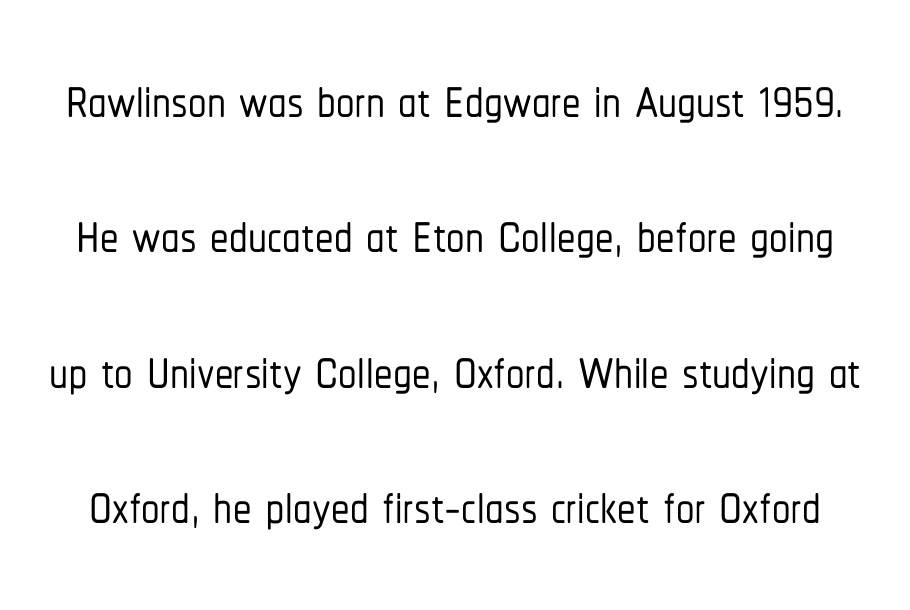
The image shows 74 px condensed sans-serif type, upright; set line spacing 1.83x, normal letter spacing, not underlined; low stroke contrast and a medium x-height.
